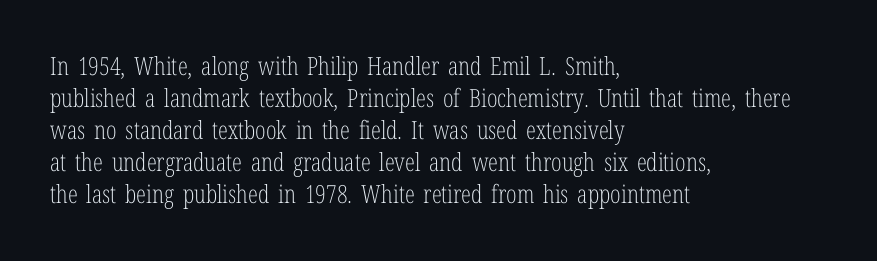
Glance below the letters and you will spot only blank space. The weight tops out at a normal text grade. Teacher's note: observe the even left margin — that is flush-left alignment. Interline gaps are of average width in this sample. In terms of posture, this sample is upright.
